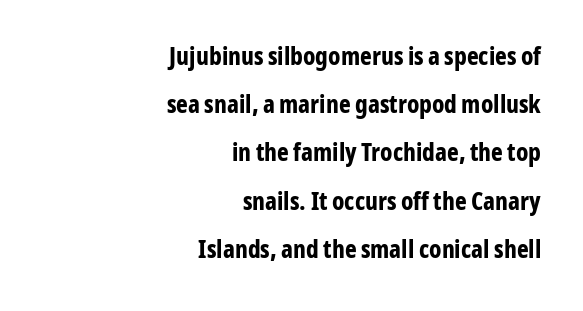
{"italic": "no", "bold": "yes", "underline": "no", "align": "right", "line_spacing": "loose", "line_spacing_ratio": 1.93, "letter_spacing": "normal", "letter_spacing_em": 0.0, "glyph_px": 25}
